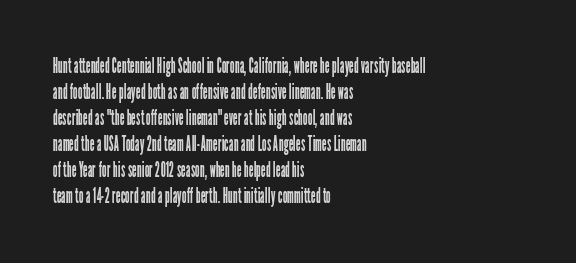
{"italic": "no", "bold": "no", "underline": "no", "align": "left", "line_spacing_ratio": 1.24, "letter_spacing": "normal", "letter_spacing_em": 0.0, "glyph_px": 21}
